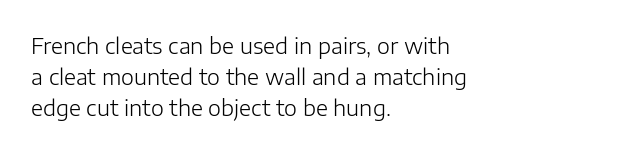
Q: Is the text bold? A: No.
Q: Is the text italic (slanted)? A: No, it is upright.
Q: Is the text underlined? A: No.
Q: How is the paragraph aligned? A: Left-aligned.
Q: Is the spacing between letters normal or unusually wide? A: Normal.
Q: Is the spacing between lines tight, normal or loose? A: Normal.
